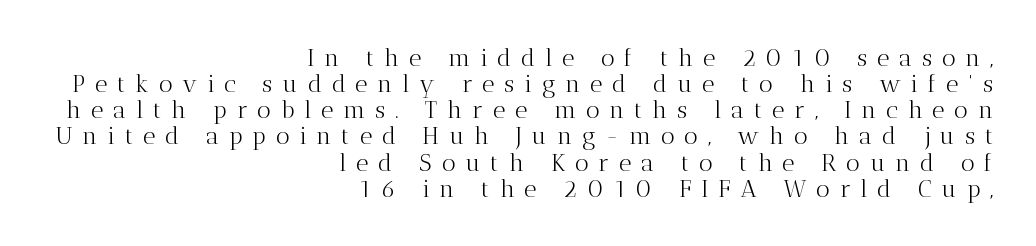
The image shows 24 px text type, upright; set right-aligned, tight line spacing (1.09x), unusually wide letter spacing (+0.41 em), not underlined.
